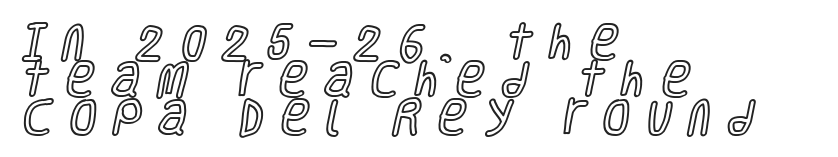
{"width": "condensed", "x_height": "large", "monospaced": "no", "underline": "no", "align": "left", "line_spacing": "tight", "line_spacing_ratio": 0.96, "letter_spacing": "wide", "letter_spacing_em": 0.44, "glyph_px": 39}
